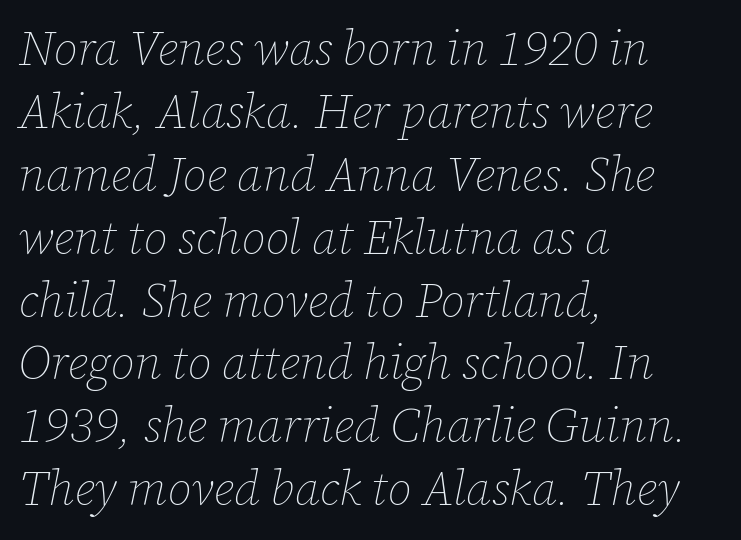
{"italic": "yes", "lean": "right", "slant_degrees": 12, "bold": "no", "weight": "thin", "width": "normal", "stroke_contrast": "low", "x_height": "medium", "monospaced": "no", "underline": "no", "align": "left", "line_spacing": "normal", "line_spacing_ratio": 1.31, "letter_spacing": "normal", "letter_spacing_em": 0.0, "glyph_px": 48}
